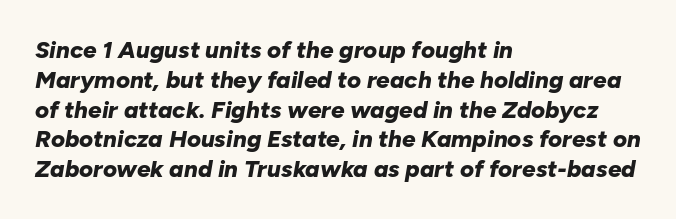
{"italic": "yes", "lean": "right", "slant_degrees": 10, "bold": "yes", "underline": "no", "align": "left", "line_spacing_ratio": 1.24, "letter_spacing": "normal", "letter_spacing_em": 0.0, "glyph_px": 24}
